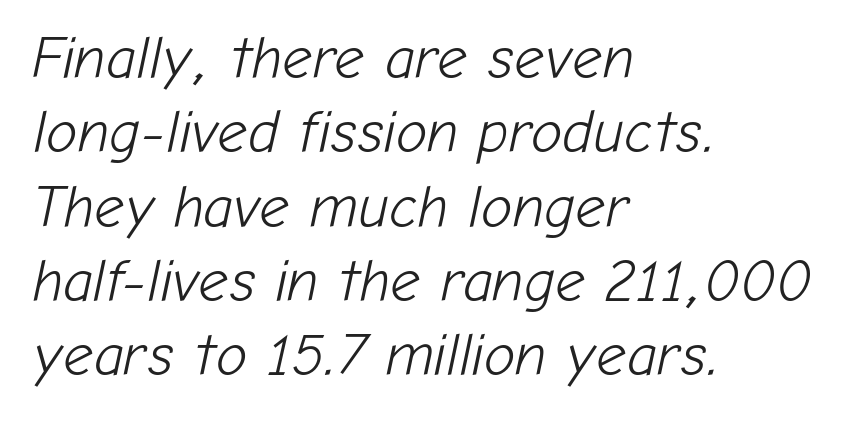
{"italic": "yes", "lean": "right", "slant_degrees": 12, "bold": "no", "weight": "light", "width": "normal", "stroke_contrast": "low", "x_height": "medium", "monospaced": "no", "underline": "no", "align": "left", "line_spacing": "normal", "line_spacing_ratio": 1.26, "letter_spacing": "normal", "letter_spacing_em": 0.0, "glyph_px": 59}
